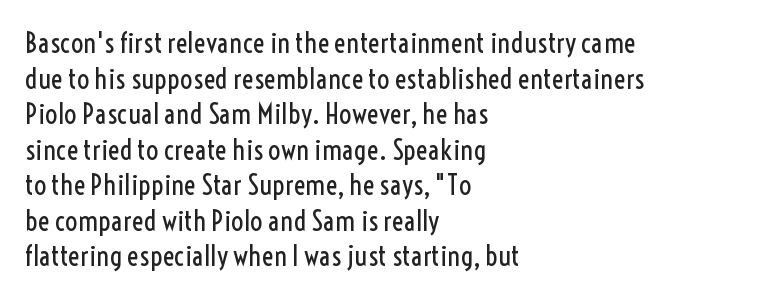
{"serif": "no", "italic": "no", "bold": "no", "weight": "regular", "width": "condensed", "x_height": "medium", "monospaced": "no", "underline": "no", "align": "left", "line_spacing": "normal", "line_spacing_ratio": 1.27, "letter_spacing": "normal", "letter_spacing_em": 0.0, "glyph_px": 28}
